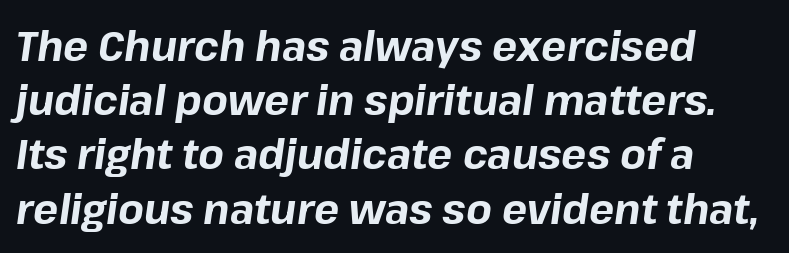
{"italic": "yes", "lean": "right", "slant_degrees": 8, "bold": "yes", "weight": "bold", "width": "normal", "stroke_contrast": "low", "x_height": "medium", "monospaced": "no", "underline": "no", "align": "left", "line_spacing": "normal", "line_spacing_ratio": 1.29, "letter_spacing": "normal", "letter_spacing_em": 0.0, "glyph_px": 42}
